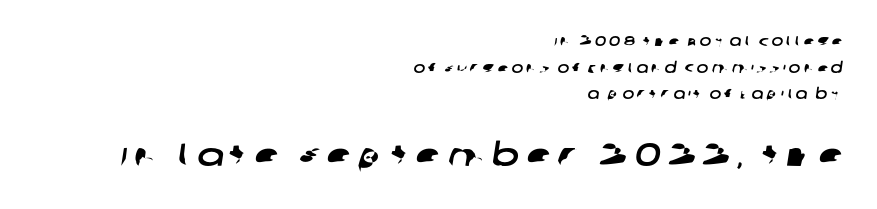
This rendering widens character spacing well past its baseline value. All the whitespace from short lines collects on the left. Does the leading feel generous? Absolutely, it's lavish. Underline: absent. The letters in the lower block stand taller than those in the block above.
